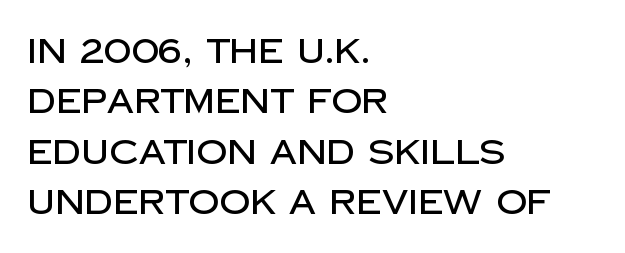
The image shows 34 px sans-serif type, upright; set left-aligned, normal line spacing (1.48x), normal letter spacing, not underlined; low stroke contrast and a large x-height.
